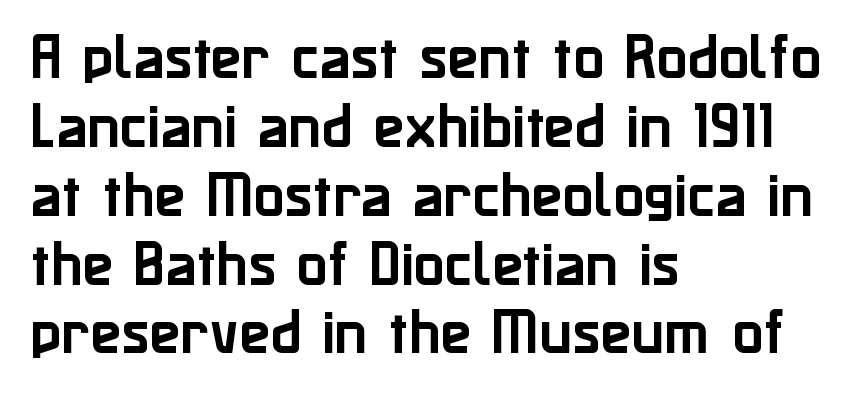
{"serif": "no", "italic": "no", "width": "normal", "stroke_contrast": "low", "x_height": "medium", "monospaced": "no", "underline": "no", "align": "left", "line_spacing": "normal", "line_spacing_ratio": 1.35, "letter_spacing": "normal", "letter_spacing_em": 0.0, "glyph_px": 51}
